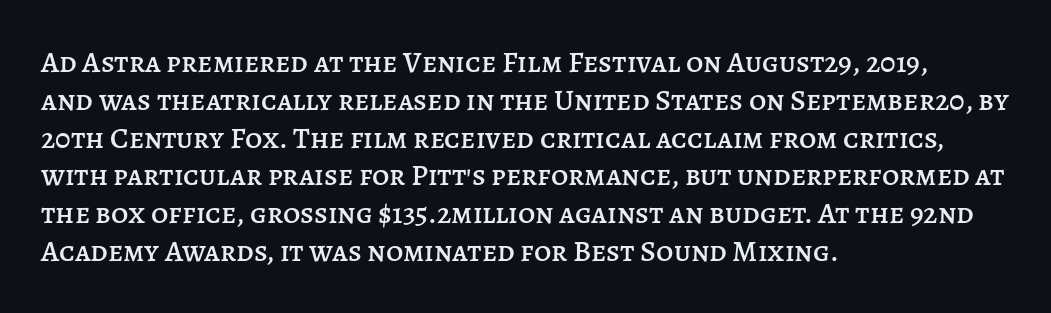
{"italic": "no", "width": "normal", "stroke_contrast": "low", "x_height": "large", "monospaced": "no", "underline": "no", "align": "left", "line_spacing": "normal", "line_spacing_ratio": 1.26, "letter_spacing": "normal", "letter_spacing_em": 0.0, "glyph_px": 30}
